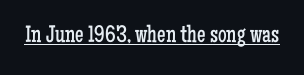
Q: Is the text bold? A: No.
Q: Is the text italic (slanted)? A: No, it is upright.
Q: Is the text underlined? A: Yes.
Q: Is the spacing between letters normal or unusually wide? A: Normal.
